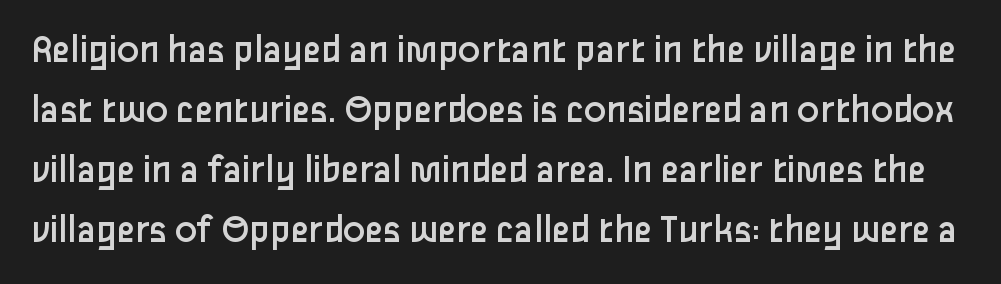
The image shows 41 px regular-weight sans-serif type, upright; set normal line spacing (1.46x), normal letter spacing, not underlined; low stroke contrast and a medium x-height.
